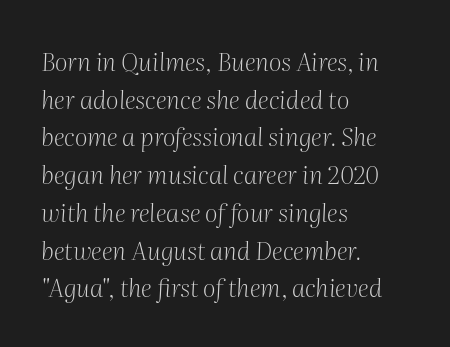
The image shows 25 px text type, italic (leaning right); set left-aligned, normal line spacing (1.51x), normal letter spacing, not underlined.
